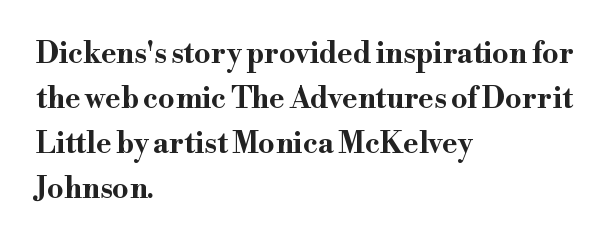
The image shows 29 px bold, wide serif type, upright; set left-aligned, normal line spacing (1.55x), normal letter spacing, not underlined; high stroke contrast and a small x-height.
